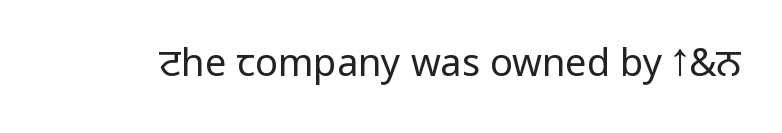
The image shows 38 px regular-weight, condensed sans-serif type, upright; set normal letter spacing, not underlined; low stroke contrast.
